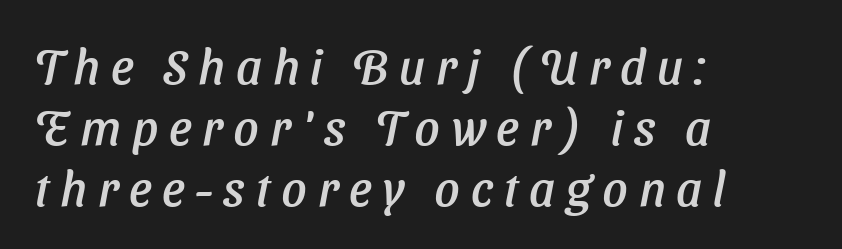
Q: Is the typeface a serif or a sans-serif typeface? A: Serif.
Q: Is the text underlined? A: No.
Q: How is the paragraph aligned? A: Left-aligned.
Q: Is the spacing between letters normal or unusually wide? A: Unusually wide.
Q: Width (condensed, normal, or wide)? A: Normal.
Q: Stroke contrast? A: Low.
Q: x-height? A: Medium.
Q: Monospaced? A: No.
